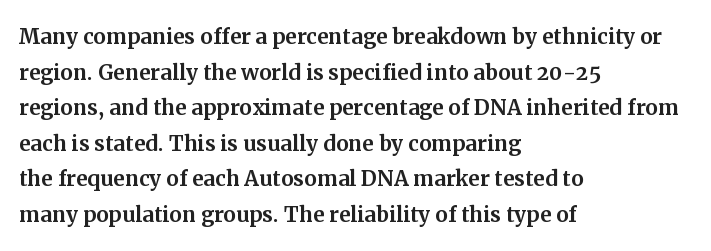
Posture: upright roman. This is serif lettering, the kind often seen in printed books. What's the leading like? Ordinary, nothing unusual. What stands out about the letter spacing? Nothing — it is the standard amount. No word sits above an underline. The paragraph shown leans on its left margin.
